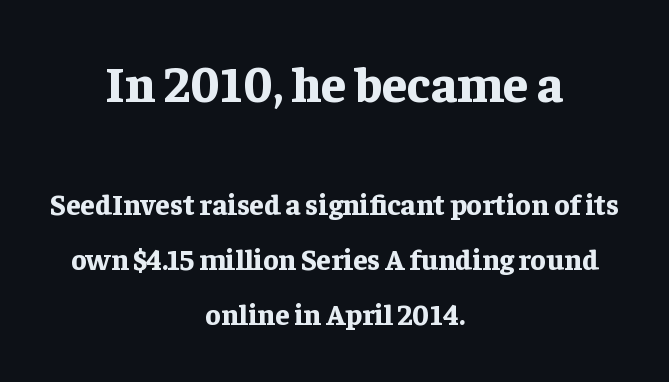
Q: Is the text bold? A: Yes.
Q: Is the text italic (slanted)? A: No, it is upright.
Q: Is the typeface a serif or a sans-serif typeface? A: Serif.
Q: Is the text underlined? A: No.
Q: How is the paragraph aligned? A: Centered.
Q: Is the spacing between letters normal or unusually wide? A: Normal.
Q: Is the spacing between lines tight, normal or loose? A: Loose.
Q: Which block of text is set in a larger size, the first (top) or the second (bottom)? A: The first (top) one.
Q: Width (condensed, normal, or wide)? A: Normal.
Q: Stroke contrast? A: Low.
Q: x-height? A: Medium.
Q: Monospaced? A: No.
